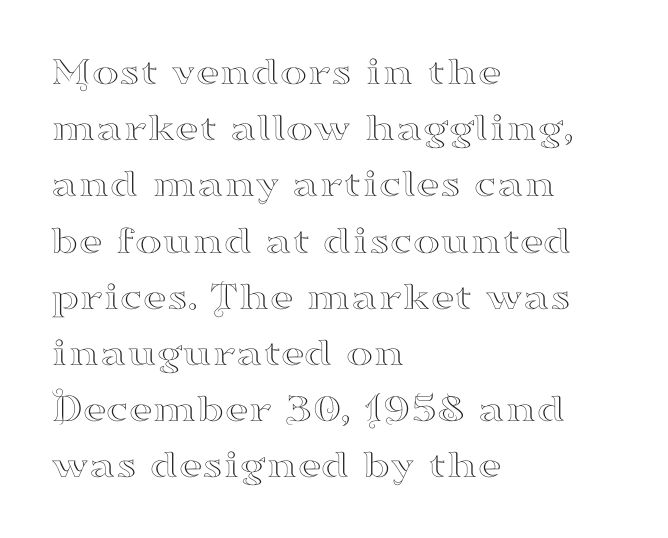
{"serif": "yes", "italic": "no", "width": "wide", "stroke_contrast": "high", "x_height": "small", "monospaced": "no", "underline": "no", "align": "left", "line_spacing": "normal", "line_spacing_ratio": 1.37, "letter_spacing": "normal", "letter_spacing_em": 0.0, "glyph_px": 41}
